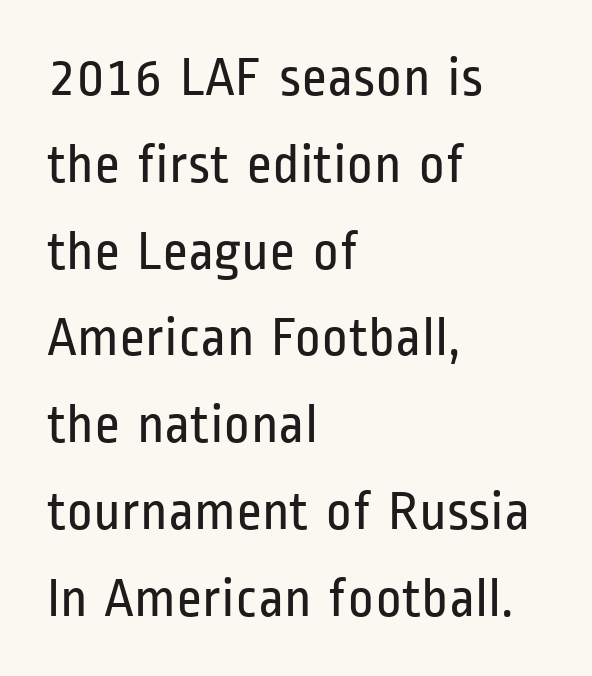
{"serif": "no", "italic": "no", "bold": "no", "weight": "regular", "width": "condensed", "stroke_contrast": "low", "x_height": "medium", "monospaced": "no", "underline": "no", "align": "left", "line_spacing": "normal", "line_spacing_ratio": 1.55, "letter_spacing": "normal", "letter_spacing_em": 0.0, "glyph_px": 56}
